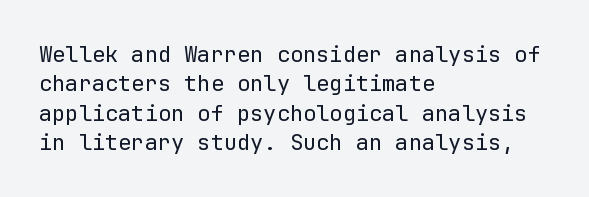
The image shows 22 px text type, upright; set left-aligned, normal line spacing (1.34x), normal letter spacing, not underlined.
